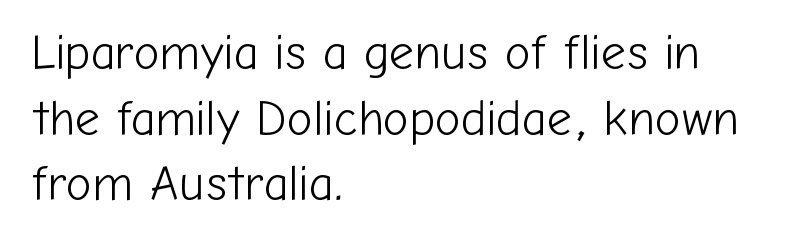
{"serif": "no", "italic": "no", "bold": "no", "weight": "light", "width": "normal", "stroke_contrast": "low", "x_height": "medium", "monospaced": "no", "underline": "no", "align": "left", "line_spacing": "normal", "line_spacing_ratio": 1.34, "letter_spacing": "normal", "letter_spacing_em": 0.0, "glyph_px": 49}
